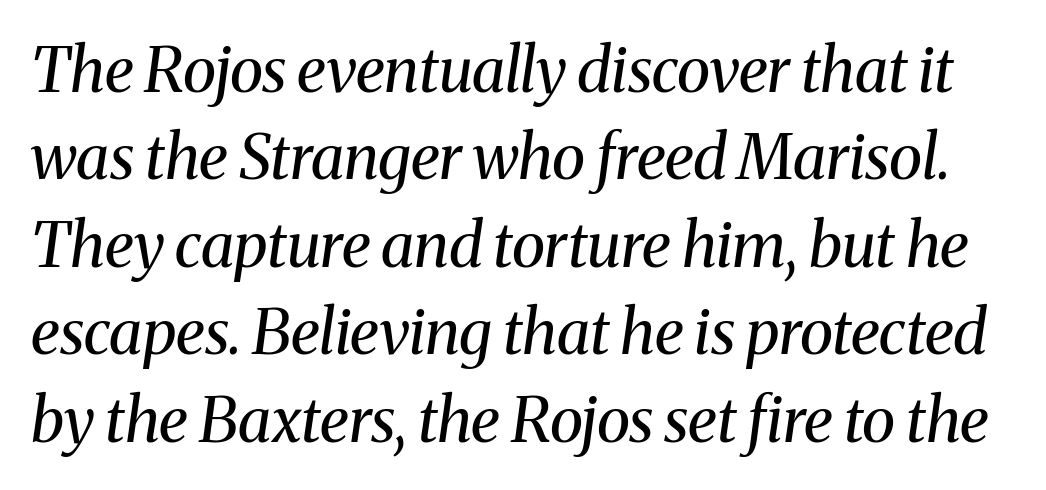
The image shows 62 px regular-weight serif type, italic (leaning right); set normal line spacing (1.41x), normal letter spacing, not underlined; medium stroke contrast and a medium x-height.
